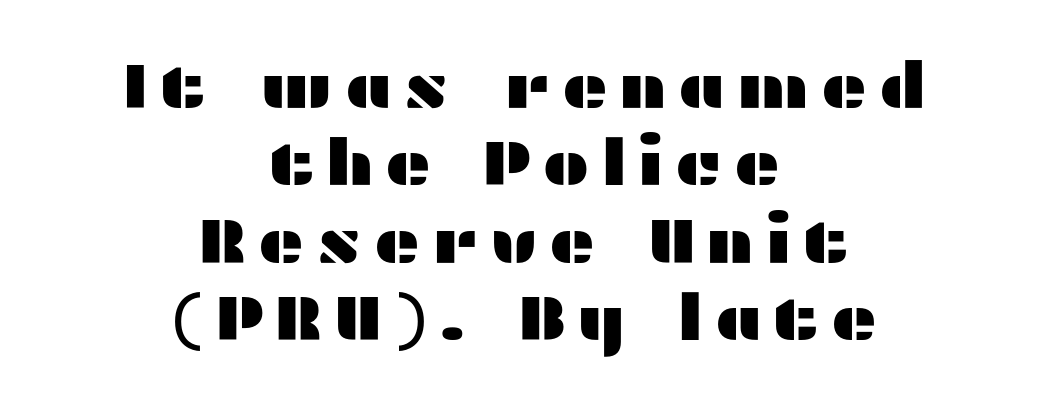
{"serif": "no", "italic": "no", "width": "wide", "stroke_contrast": "medium", "x_height": "medium", "monospaced": "no", "underline": "no", "align": "center", "line_spacing_ratio": 1.21, "glyph_px": 64}
